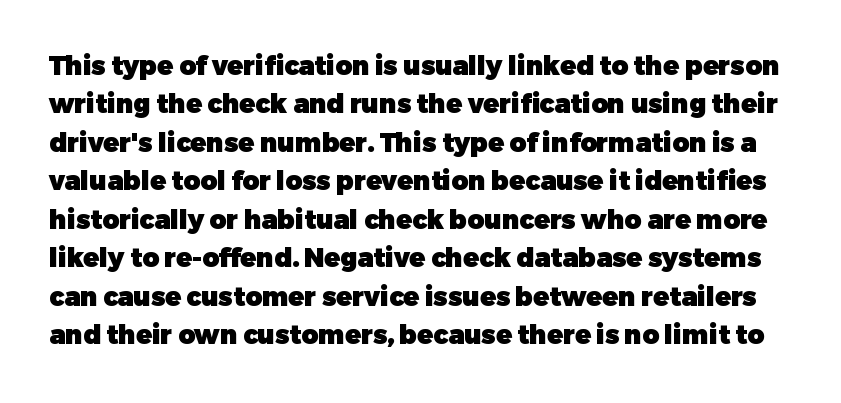
The image shows 26 px bold type, upright; set normal line spacing (1.48x), normal letter spacing, not underlined.
